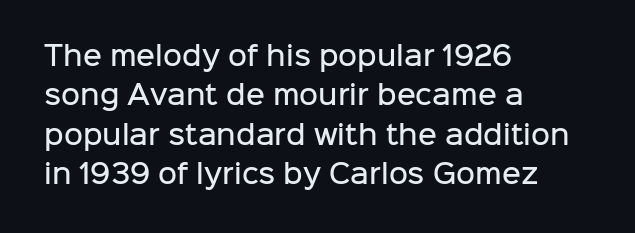
Q: Is the text bold? A: Semi-bold.
Q: Is the text italic (slanted)? A: No, it is upright.
Q: Is the text underlined? A: No.
Q: How is the paragraph aligned? A: Left-aligned.
Q: Is the spacing between letters normal or unusually wide? A: Normal.
Q: Is the spacing between lines tight, normal or loose? A: Normal.
